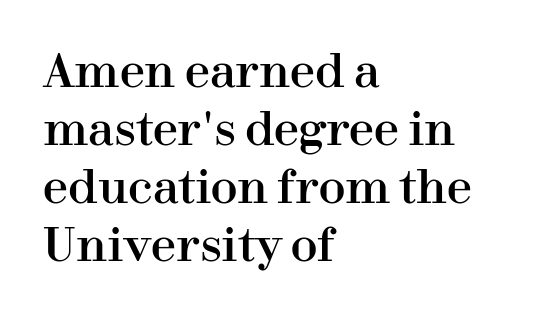
{"serif": "yes", "italic": "no", "width": "normal", "stroke_contrast": "high", "x_height": "medium", "monospaced": "no", "underline": "no", "align": "left", "line_spacing": "normal", "line_spacing_ratio": 1.29, "letter_spacing": "normal", "letter_spacing_em": 0.0, "glyph_px": 45}
